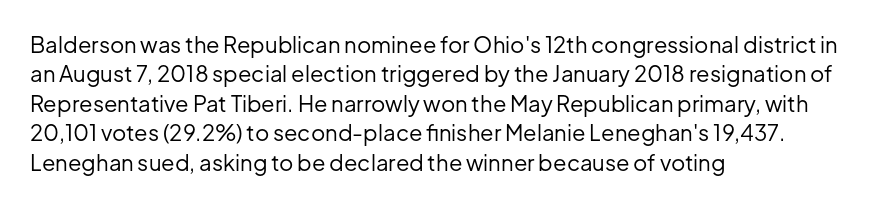
Q: Is the text bold? A: No.
Q: Is the text italic (slanted)? A: No, it is upright.
Q: Is the text underlined? A: No.
Q: How is the paragraph aligned? A: Left-aligned.
Q: Is the spacing between letters normal or unusually wide? A: Normal.
Q: Is the spacing between lines tight, normal or loose? A: Normal.
